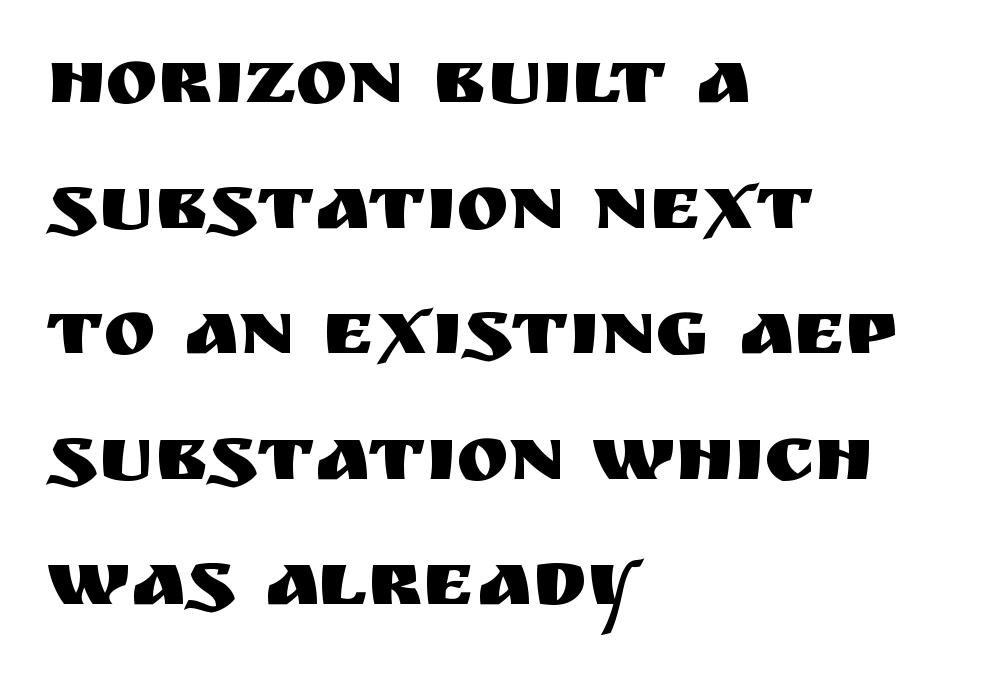
The image shows 79 px sans-serif type, upright; set left-aligned, normal line spacing (1.59x), normal letter spacing, not underlined; medium stroke contrast and a large x-height.
